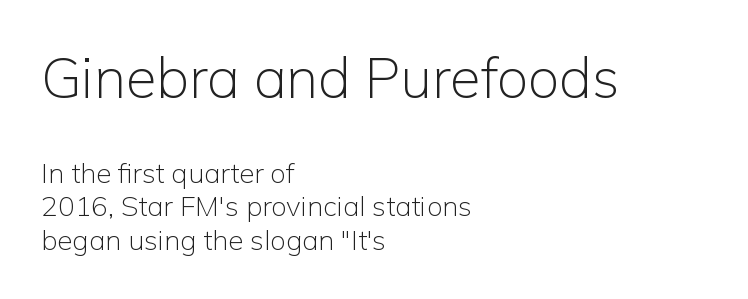
Note: larger setting up top, smaller setting below. The rendering anchors every line to the left-hand side. Posture: straight, roman, zero tilt. Is this a fixed-width face? No — the glyphs have proportional, varying widths. The weight would be labelled regular, book, light, or lighter still. Check where the strokes stop: nothing finishes them off — pure sans.
